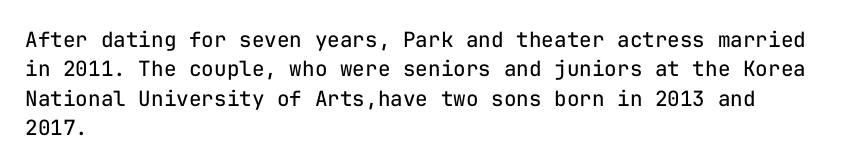
{"italic": "no", "bold": "no", "underline": "no", "align": "left", "line_spacing": "normal", "line_spacing_ratio": 1.4, "letter_spacing": "normal", "letter_spacing_em": 0.0, "glyph_px": 21}
